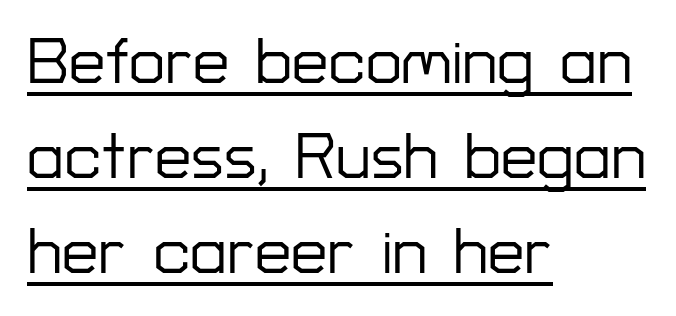
The image shows 65 px sans-serif type, upright; set left-aligned, normal line spacing (1.46x), normal letter spacing, underlined; low stroke contrast and a medium x-height.
